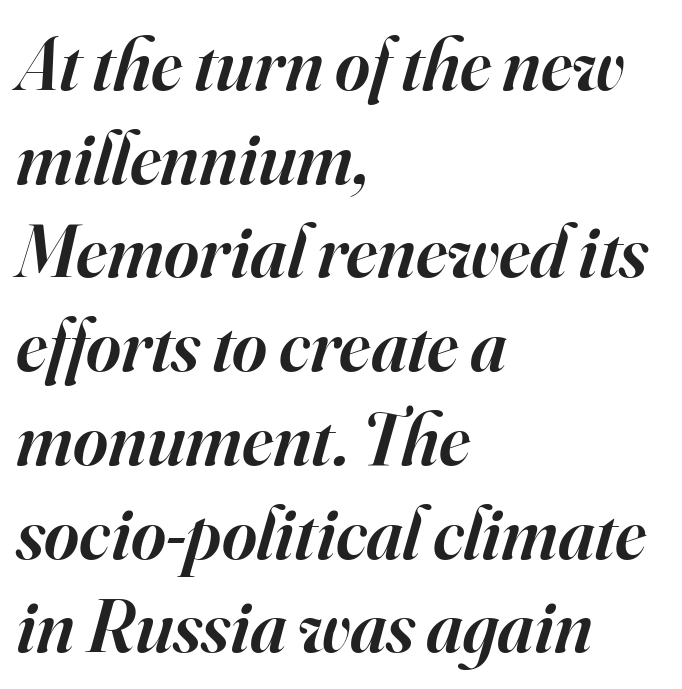
The designer left line spacing at the default. This sample uses an oblique cut, with every glyph tilted off the vertical. What weight is shown? A semibold, between regular and bold. The words here are not underlined. A classic flush-left, rag-right setting is used for this passage.
